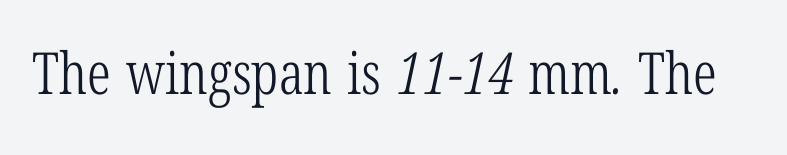
The image shows 58 px light, condensed serif type; set normal letter spacing, not underlined; low stroke contrast and a medium x-height.
